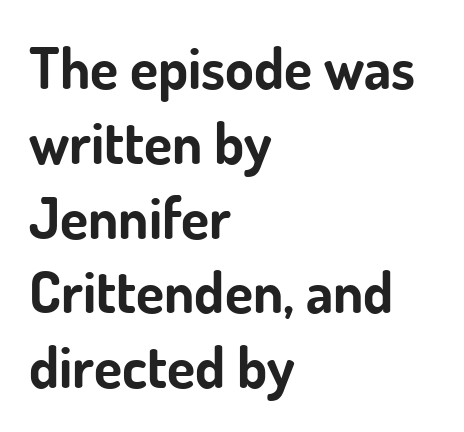
{"serif": "no", "italic": "no", "bold": "yes", "weight": "bold", "width": "normal", "stroke_contrast": "low", "x_height": "small", "monospaced": "no", "underline": "no", "align": "left", "line_spacing": "normal", "line_spacing_ratio": 1.29, "letter_spacing": "normal", "letter_spacing_em": 0.0, "glyph_px": 58}
